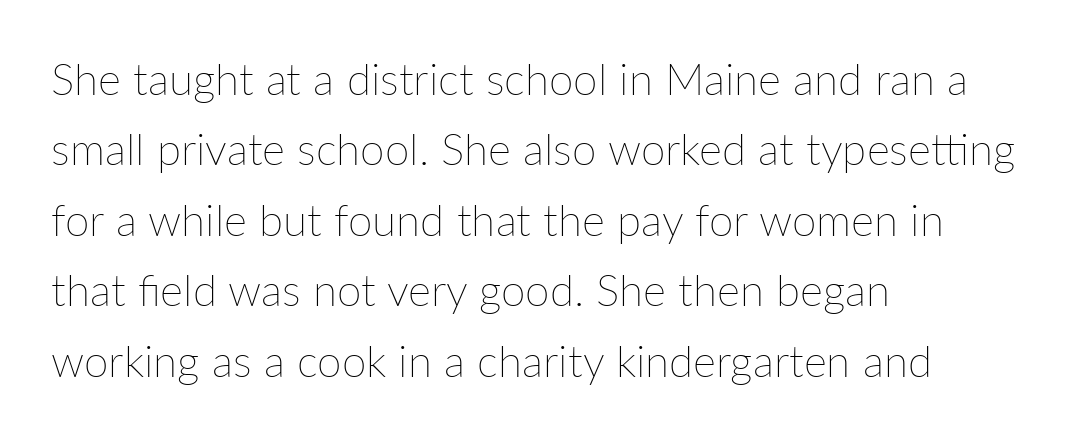
{"italic": "no", "bold": "no", "weight": "thin", "width": "normal", "stroke_contrast": "low", "x_height": "medium", "monospaced": "no", "underline": "no", "align": "left", "line_spacing": "normal", "line_spacing_ratio": 1.6, "letter_spacing": "normal", "letter_spacing_em": 0.0, "glyph_px": 44}
